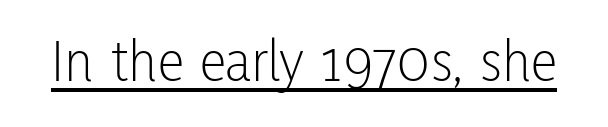
{"serif": "no", "italic": "no", "bold": "no", "weight": "light", "width": "condensed", "stroke_contrast": "low", "x_height": "medium", "monospaced": "no", "underline": "yes", "letter_spacing": "normal", "letter_spacing_em": 0.0, "glyph_px": 60}
